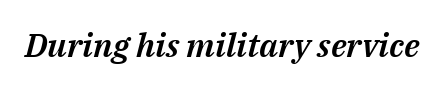
{"italic": "yes", "lean": "right", "slant_degrees": 14, "width": "normal", "stroke_contrast": "medium", "x_height": "medium", "monospaced": "no", "underline": "no", "letter_spacing": "normal", "letter_spacing_em": 0.0, "glyph_px": 33}
